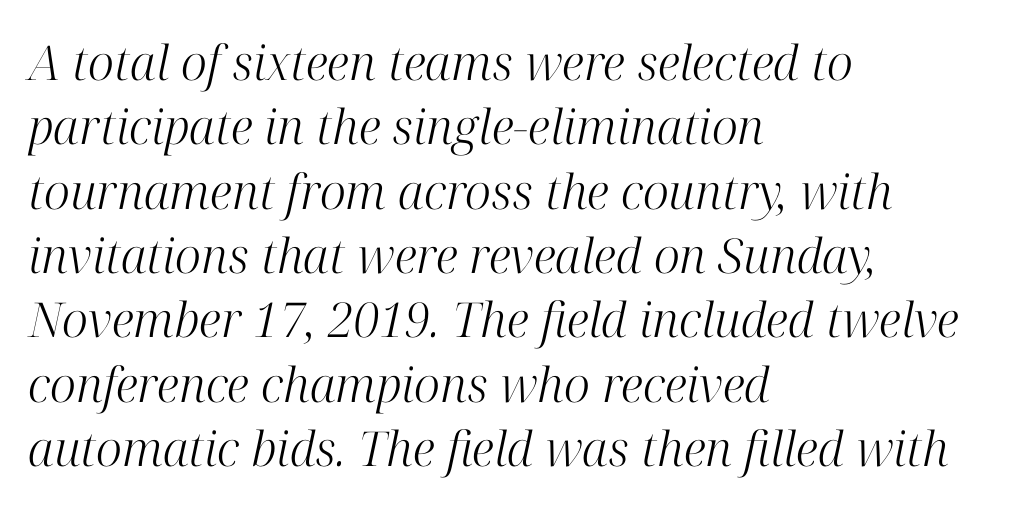
The rendering shows small feet on the letterforms — a serif design. Characters follow at the spacing the type designer built in. Glance below the letters and you will spot only blank space. Caption: multi-line text, flush left, ragged right. The lines sit at an ordinary, default distance from one another. The strokes carry an ordinary text weight at most.
